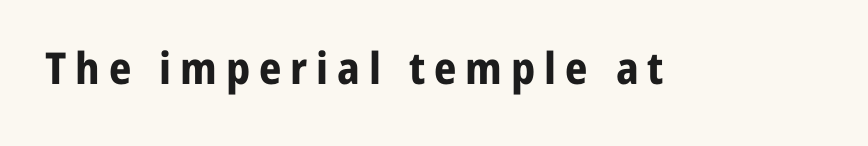
{"serif": "no", "italic": "no", "bold": "yes", "weight": "bold", "width": "normal", "stroke_contrast": "low", "x_height": "medium", "monospaced": "no", "underline": "no", "letter_spacing": "wide", "letter_spacing_em": 0.2, "glyph_px": 44}
